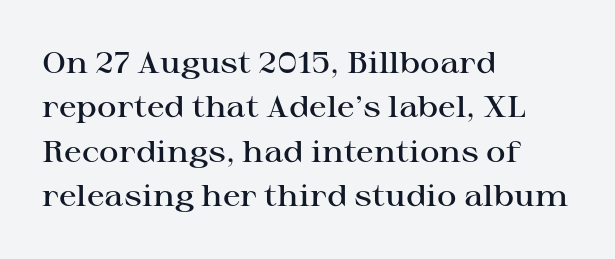
Q: Is the text bold? A: Semi-bold.
Q: Is the text italic (slanted)? A: No, it is upright.
Q: Is the typeface a serif or a sans-serif typeface? A: Serif.
Q: Is the text underlined? A: No.
Q: How is the paragraph aligned? A: Left-aligned.
Q: Is the spacing between letters normal or unusually wide? A: Normal.
Q: Is the spacing between lines tight, normal or loose? A: Normal.
Q: Width (condensed, normal, or wide)? A: Wide.
Q: Stroke contrast? A: High.
Q: x-height? A: Medium.
Q: Monospaced? A: No.
